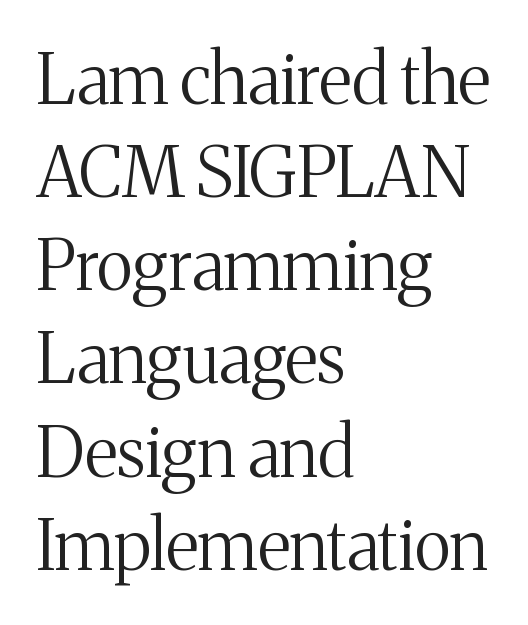
Vertical stems look standard width or narrower in stroke. This sample has the flowing, uneven cadence of proportional lettering. Reading down the column, the eye jumps a familiar distance to each next line. The compositor pushed each line to the left boundary.
